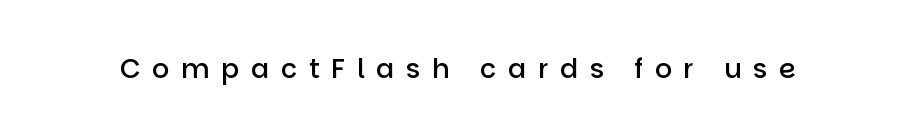
{"italic": "no", "bold": "semi", "underline": "no", "letter_spacing": "wide", "letter_spacing_em": 0.43, "glyph_px": 27}
